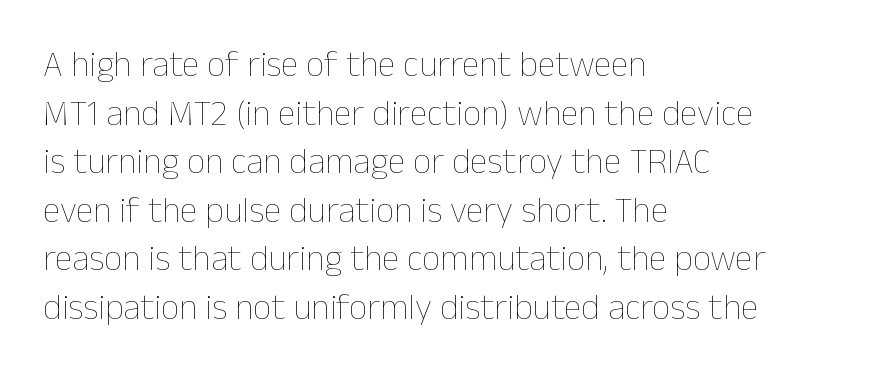
The image shows 36 px thin type, upright; set left-aligned, normal line spacing (1.35x), normal letter spacing, not underlined; low stroke contrast and a medium x-height.
